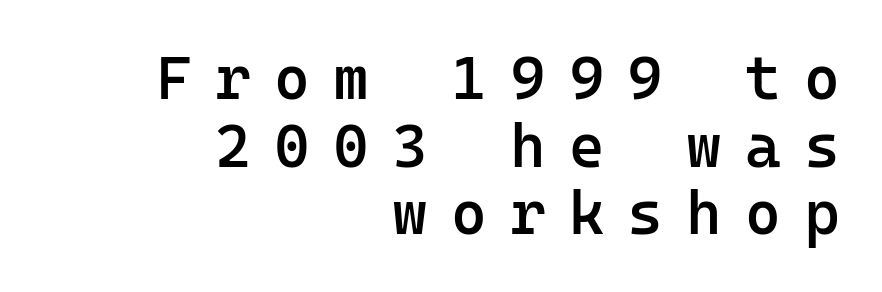
These lines have a slow, spaced-out rhythm from letter to letter. Check the space under the baseline: it is left empty. A student would call this right alignment; a typographer would say flush right, rag left. The rendering uses a small line-height, squeezing the rows. Note: no serifs on the glyphs.
